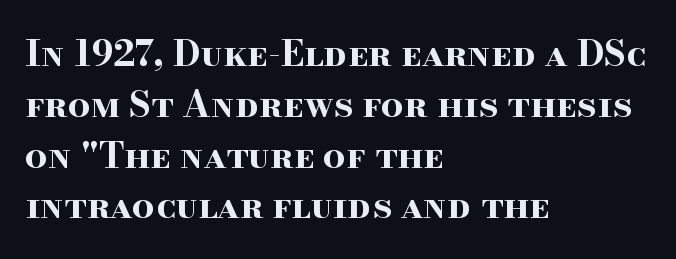
{"serif": "yes", "italic": "no", "bold": "yes", "weight": "bold", "width": "wide", "stroke_contrast": "high", "x_height": "small", "monospaced": "no", "underline": "no", "align": "left", "line_spacing": "normal", "line_spacing_ratio": 1.41, "letter_spacing": "normal", "letter_spacing_em": 0.0, "glyph_px": 36}
